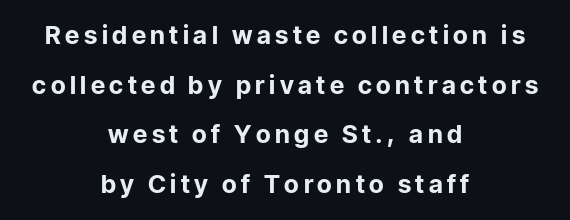
Q: Is the text bold? A: Yes.
Q: Is the text italic (slanted)? A: No, it is upright.
Q: Is the text underlined? A: No.
Q: How is the paragraph aligned? A: Centered.
Q: Is the spacing between lines tight, normal or loose? A: Loose.
